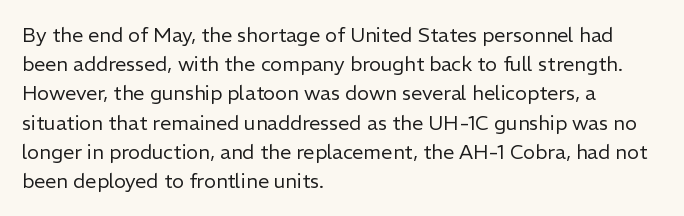
Q: Is the text bold? A: No.
Q: Is the text italic (slanted)? A: No, it is upright.
Q: Is the text underlined? A: No.
Q: How is the paragraph aligned? A: Left-aligned.
Q: Is the spacing between letters normal or unusually wide? A: Normal.
Q: Is the spacing between lines tight, normal or loose? A: Normal.
